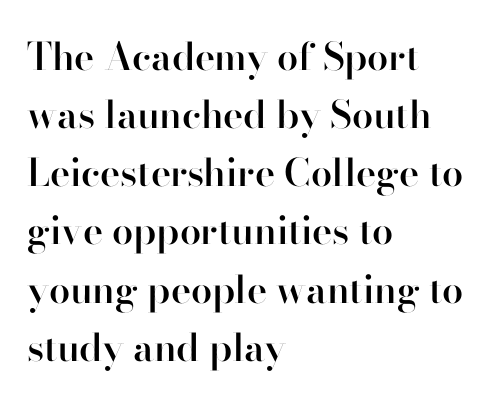
Typographic density is moderately raised because the face is semibold. Serifs: no, the terminals of the letterforms are clean. The type is set solid horizontally, with unmodified tracking. In terms of leading, this rendering sits right in the middle. Letters rest on an invisible, unmarked baseline.
